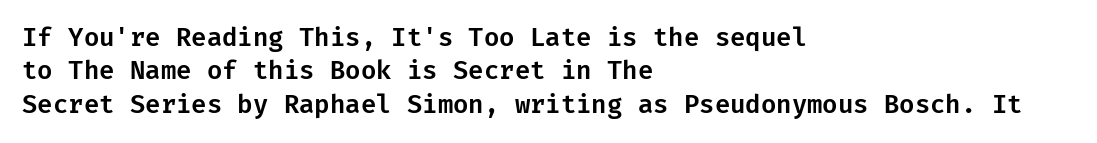
The image shows 25 px text type, upright; set left-aligned, normal line spacing (1.34x), normal letter spacing, not underlined.
